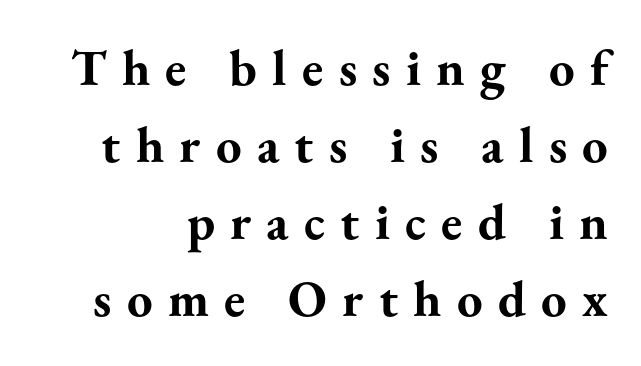
The image shows 51 px bold serif type, upright; set normal line spacing (1.51x), unusually wide letter spacing (+0.3 em), not underlined; medium stroke contrast and a small x-height.
